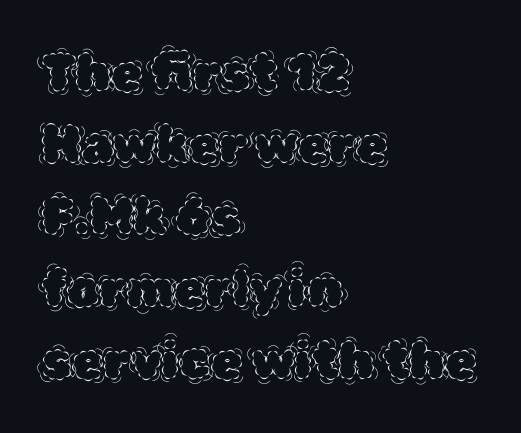
{"italic": "no", "bold": "no", "weight": "thin", "width": "normal", "x_height": "large", "monospaced": "no", "underline": "no", "align": "left", "line_spacing": "normal", "line_spacing_ratio": 1.41, "letter_spacing": "normal", "letter_spacing_em": 0.0, "glyph_px": 51}
